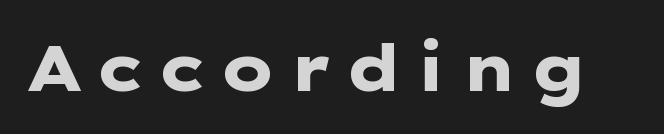
Each letter keeps its own natural width here, so spacing adapts to shape. Note: no serifs on the glyphs. Decoration check: the copy has no underline. The typography opts for an upright posture over an oblique one. Chunky letters — that's bold for sure.
